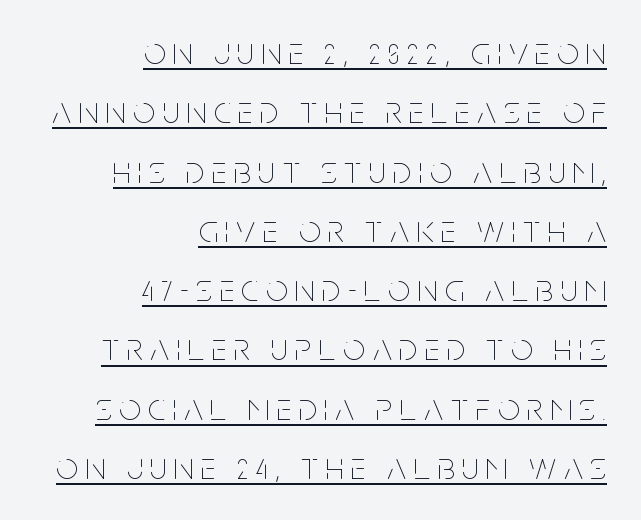
Think of a printed novel: that variable character pitch is what you see here. A rule runs beneath these lines of type. Posture: upright roman. Caption: expanded tracking, letters set apart.
